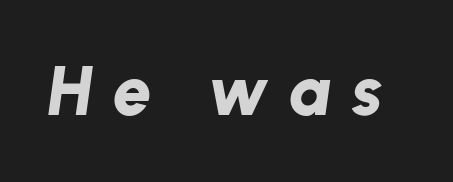
{"italic": "yes", "lean": "right", "slant_degrees": 8, "bold": "yes", "weight": "bold", "width": "normal", "stroke_contrast": "low", "x_height": "medium", "monospaced": "no", "underline": "no", "letter_spacing": "wide", "letter_spacing_em": 0.29, "glyph_px": 69}
